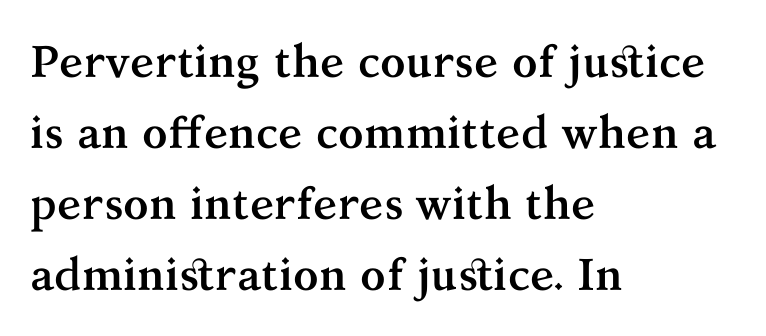
Nothing unusual about the tracking: characters are spaced as the font intends. Teacher's note: observe the even left margin — that is flush-left alignment. Normally led — the rows are evenly, conventionally spaced. The font's upright variant was chosen for this text. Old-style or modern, the face here clearly has serifs. These lines are rendered in a variable-pitch font.
